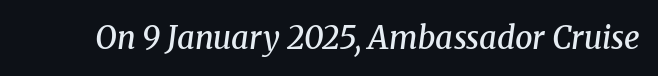
{"serif": "yes", "italic": "yes", "lean": "right", "slant_degrees": 8, "bold": "semi", "weight": "semibold", "width": "normal", "stroke_contrast": "medium", "x_height": "medium", "monospaced": "no", "underline": "no", "letter_spacing": "normal", "letter_spacing_em": 0.0, "glyph_px": 31}
